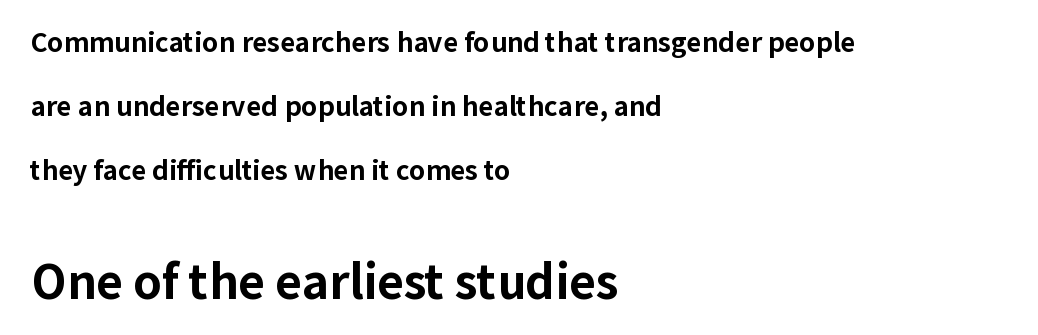
Q: Is the text bold? A: Yes.
Q: Is the text italic (slanted)? A: No, it is upright.
Q: Is the typeface a serif or a sans-serif typeface? A: Sans-serif.
Q: Is the text underlined? A: No.
Q: How is the paragraph aligned? A: Left-aligned.
Q: Is the spacing between letters normal or unusually wide? A: Normal.
Q: Is the spacing between lines tight, normal or loose? A: Loose.
Q: Which block of text is set in a larger size, the first (top) or the second (bottom)? A: The second (bottom) one.
Q: Width (condensed, normal, or wide)? A: Normal.
Q: Stroke contrast? A: Low.
Q: x-height? A: Medium.
Q: Monospaced? A: No.
